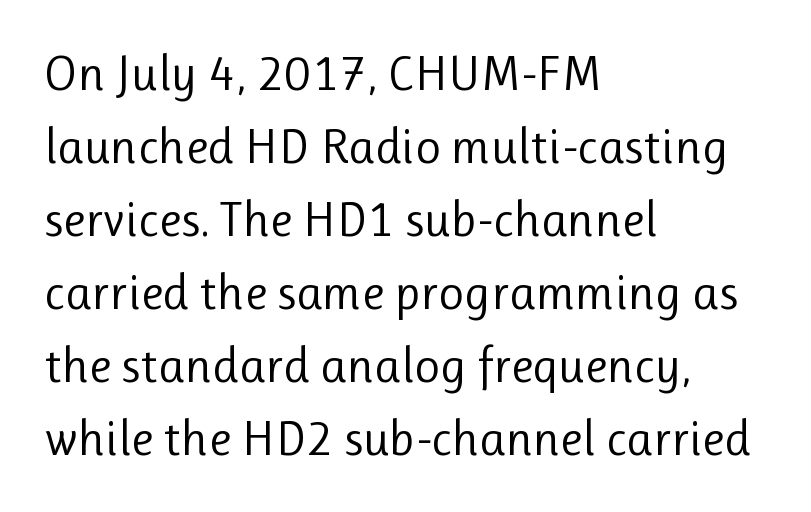
Q: Is the text bold? A: No.
Q: Is the text italic (slanted)? A: No, it is upright.
Q: Is the typeface a serif or a sans-serif typeface? A: Sans-serif.
Q: Is the text underlined? A: No.
Q: How is the paragraph aligned? A: Left-aligned.
Q: Is the spacing between letters normal or unusually wide? A: Normal.
Q: Is the spacing between lines tight, normal or loose? A: Normal.
Q: Width (condensed, normal, or wide)? A: Normal.
Q: Stroke contrast? A: Low.
Q: x-height? A: Medium.
Q: Monospaced? A: No.
